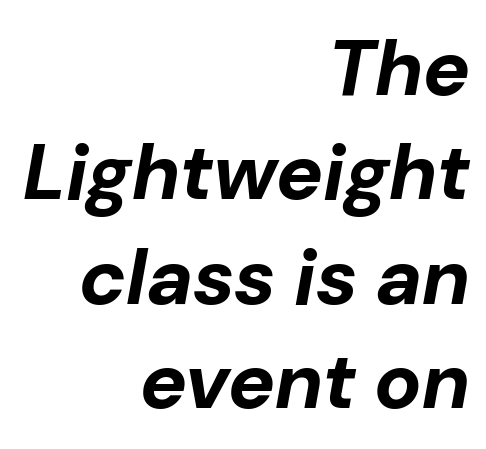
{"italic": "yes", "lean": "right", "slant_degrees": 10, "bold": "yes", "weight": "bold", "width": "normal", "stroke_contrast": "low", "x_height": "medium", "monospaced": "no", "underline": "no", "align": "right", "line_spacing": "normal", "line_spacing_ratio": 1.32, "letter_spacing": "normal", "letter_spacing_em": 0.0, "glyph_px": 79}
